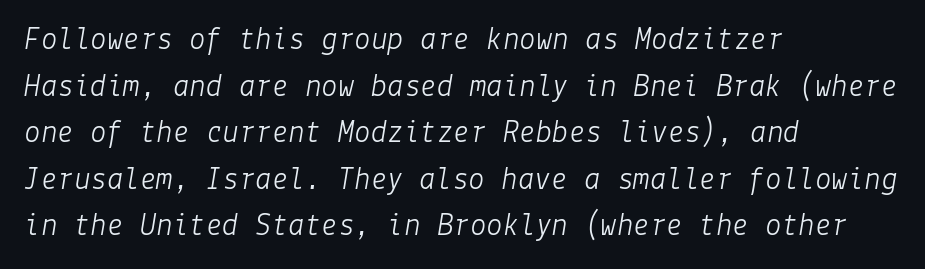
The lettering tilts uniformly, giving the passage an italic look. The letterforms sit shoulder to shoulder at normal distance. Casual observation: everything's shoved over to the left. The area under the type is left untouched. Reading down the column, the eye jumps a familiar distance to each next line. The characters are drawn with everyday or finer stroke widths.
